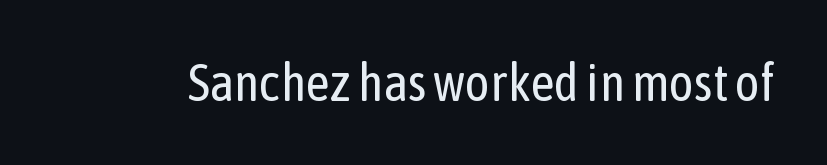
The image shows 52 px regular-weight, condensed sans-serif type, upright; set normal letter spacing, not underlined; low stroke contrast and a medium x-height.
